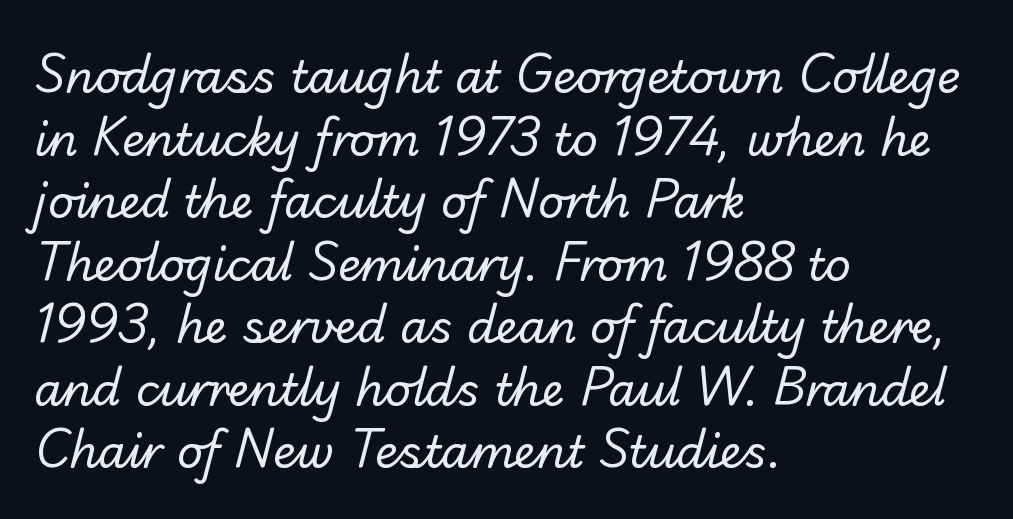
Q: Is the text bold? A: No.
Q: Is the typeface a serif or a sans-serif typeface? A: Sans-serif.
Q: Is the text underlined? A: No.
Q: How is the paragraph aligned? A: Left-aligned.
Q: Is the spacing between letters normal or unusually wide? A: Normal.
Q: Is the spacing between lines tight, normal or loose? A: Normal.
Q: Width (condensed, normal, or wide)? A: Normal.
Q: Stroke contrast? A: Low.
Q: x-height? A: Small.
Q: Monospaced? A: No.
